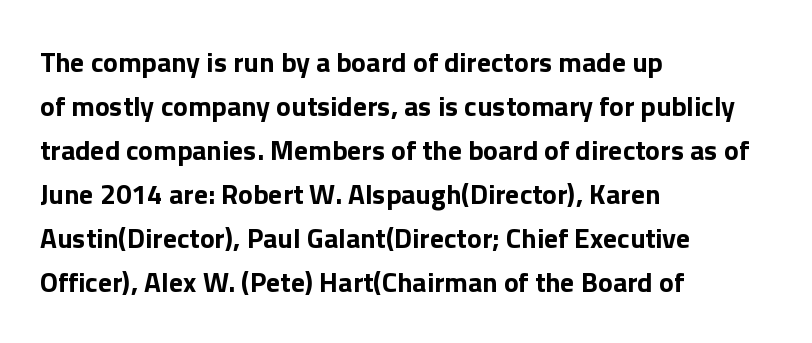
The image shows 28 px bold sans-serif type, upright; set left-aligned, normal line spacing (1.57x), normal letter spacing, not underlined; a medium x-height.
